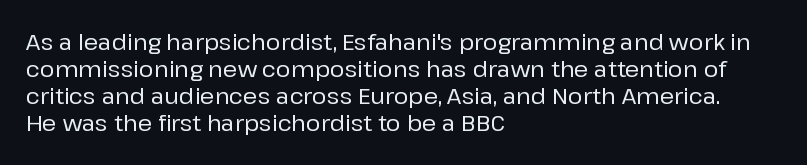
The image shows 22 px text type, upright; set left-aligned, line spacing 1.23x, normal letter spacing, not underlined.
